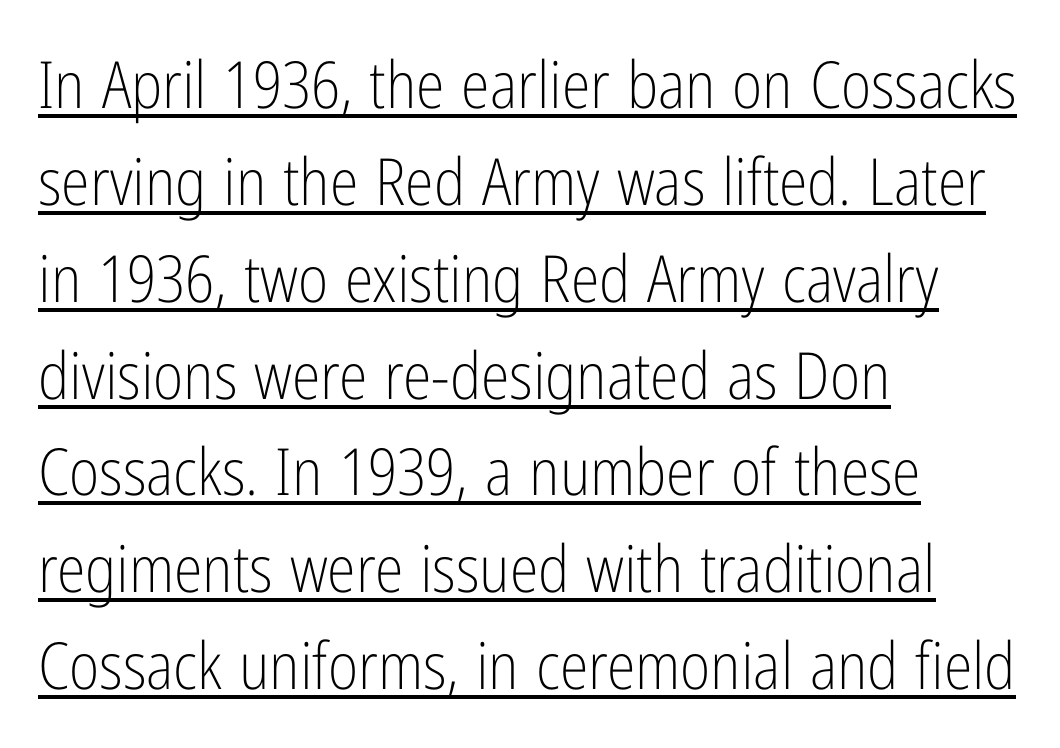
The image shows 65 px light, condensed sans-serif type, upright; set left-aligned, normal line spacing (1.49x), normal letter spacing, underlined; low stroke contrast and a medium x-height.
